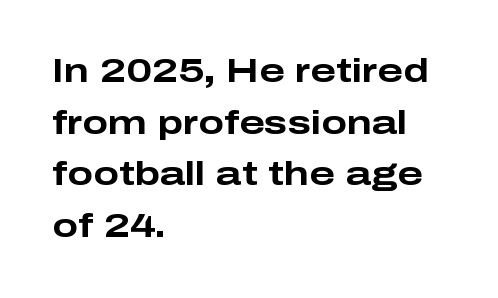
The image shows 34 px bold, wide sans-serif type, upright; set left-aligned, normal line spacing (1.52x), normal letter spacing, not underlined; low stroke contrast and a medium x-height.
